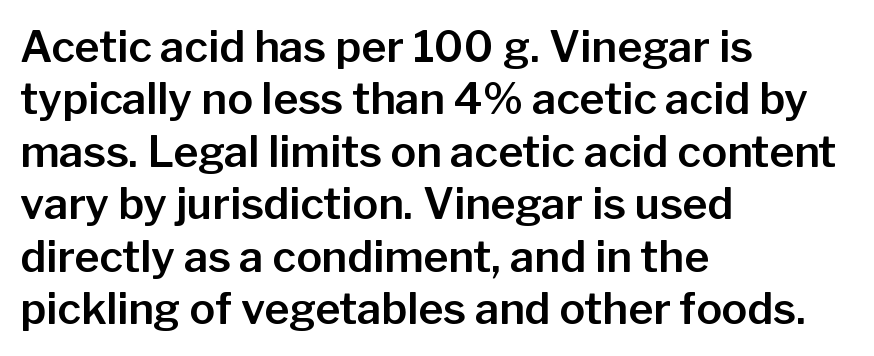
{"serif": "no", "italic": "no", "width": "normal", "stroke_contrast": "low", "x_height": "medium", "monospaced": "no", "underline": "no", "align": "left", "line_spacing_ratio": 1.22, "letter_spacing": "normal", "letter_spacing_em": 0.0, "glyph_px": 43}
